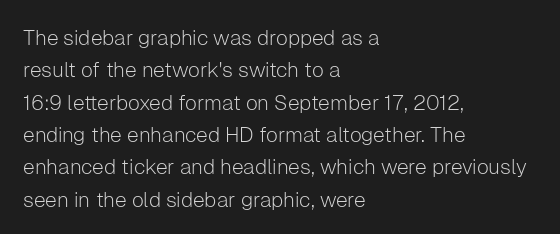
Q: Is the text bold? A: No.
Q: Is the text italic (slanted)? A: No, it is upright.
Q: Is the text underlined? A: No.
Q: How is the paragraph aligned? A: Left-aligned.
Q: Is the spacing between letters normal or unusually wide? A: Normal.
Q: Is the spacing between lines tight, normal or loose? A: Normal.
